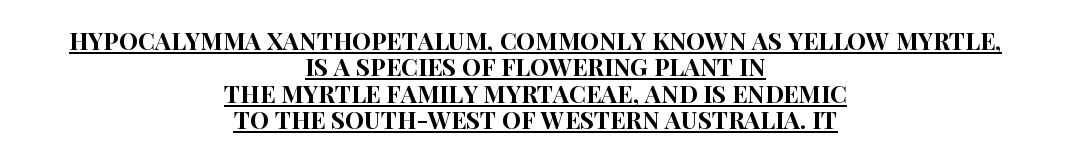
Q: Is the text italic (slanted)? A: No, it is upright.
Q: Is the text underlined? A: Yes.
Q: How is the paragraph aligned? A: Centered.
Q: Is the spacing between letters normal or unusually wide? A: Normal.
Q: Is the spacing between lines tight, normal or loose? A: Tight.
